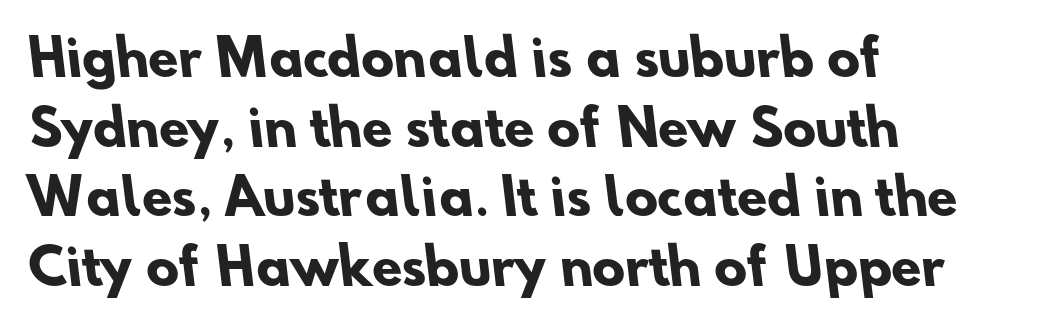
The image shows 49 px heavy sans-serif type; set left-aligned, normal line spacing (1.42x), normal letter spacing, not underlined; low stroke contrast and a small x-height.
